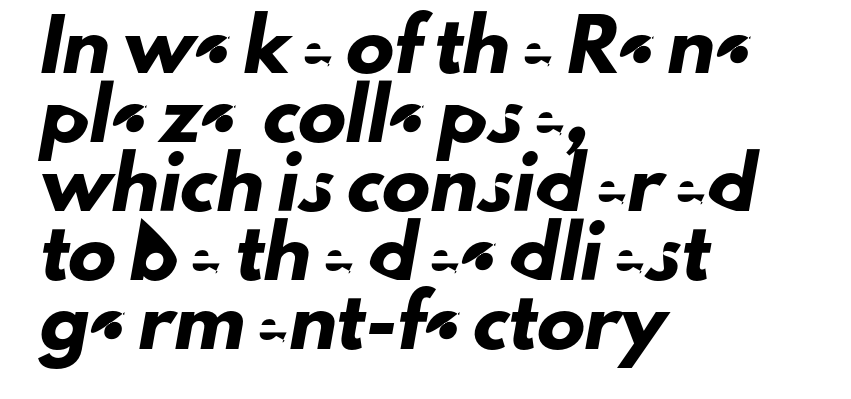
The image shows 48 px sans-serif type; set left-aligned, normal line spacing (1.44x), normal letter spacing, not underlined; low stroke contrast and a small x-height.
